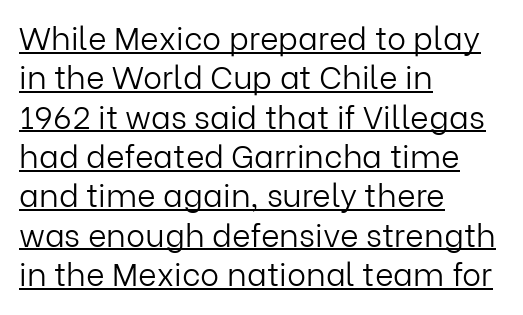
Q: Is the text bold? A: No.
Q: Is the text italic (slanted)? A: No, it is upright.
Q: Is the typeface a serif or a sans-serif typeface? A: Sans-serif.
Q: Is the text underlined? A: Yes.
Q: How is the paragraph aligned? A: Left-aligned.
Q: Is the spacing between letters normal or unusually wide? A: Normal.
Q: Width (condensed, normal, or wide)? A: Normal.
Q: Stroke contrast? A: Low.
Q: x-height? A: Medium.
Q: Monospaced? A: No.
